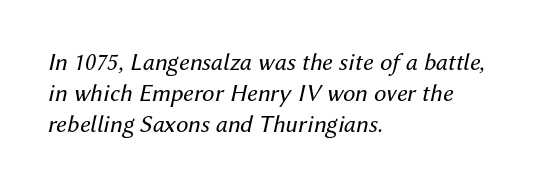
The image shows 25 px text type, italic (leaning right); set left-aligned, normal line spacing (1.25x), normal letter spacing, not underlined.
